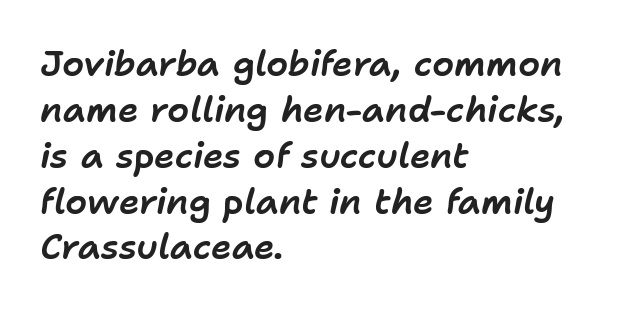
Only glyphs here, with clear space below each row. This block has exactly the height ordinary leading produces. The passage is arranged the way most books set body copy — flush left. Students, note that the glyphs here touch the page at normal intervals.
